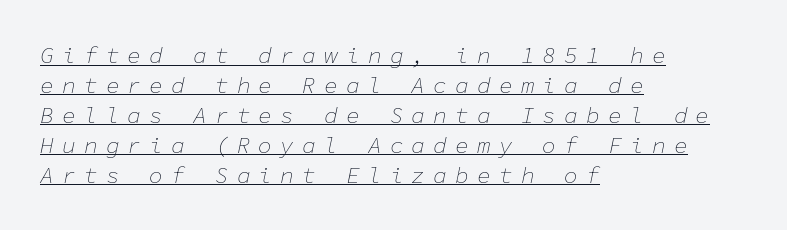
The image shows 23 px text type, italic (leaning right); set left-aligned, normal line spacing (1.3x), unusually wide letter spacing (+0.35 em), underlined.
